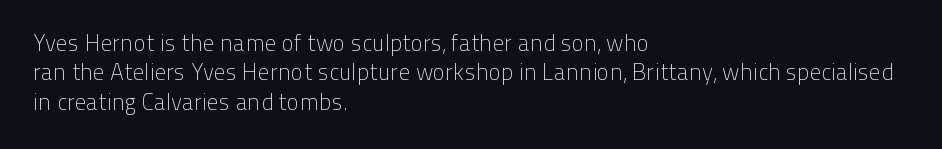
{"italic": "no", "bold": "no", "underline": "no", "align": "left", "line_spacing": "normal", "line_spacing_ratio": 1.28, "letter_spacing": "normal", "letter_spacing_em": 0.0, "glyph_px": 23}
